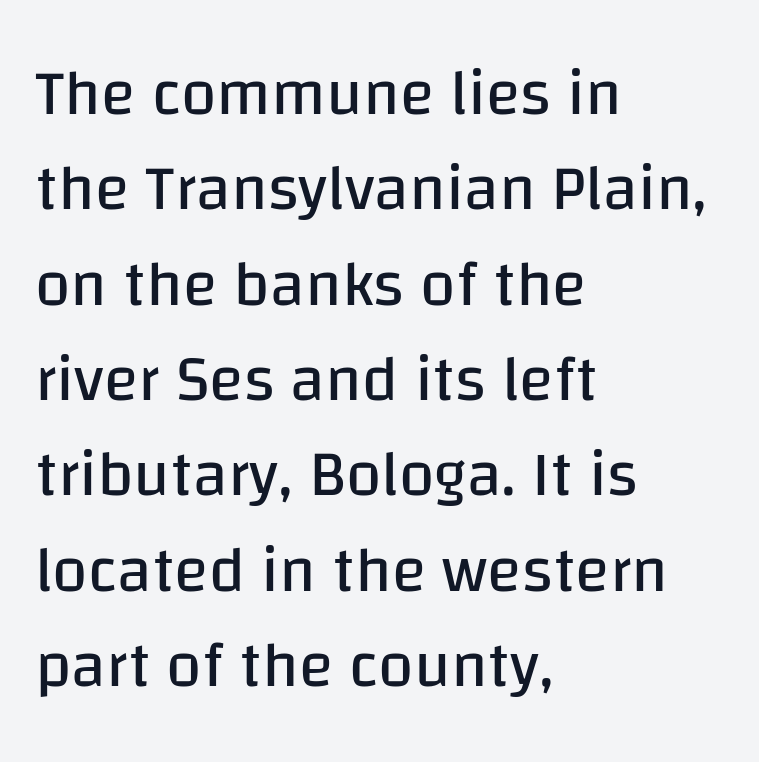
Q: Is the text bold? A: No.
Q: Is the text italic (slanted)? A: No, it is upright.
Q: Is the typeface a serif or a sans-serif typeface? A: Sans-serif.
Q: Is the text underlined? A: No.
Q: How is the paragraph aligned? A: Left-aligned.
Q: Is the spacing between letters normal or unusually wide? A: Normal.
Q: Is the spacing between lines tight, normal or loose? A: Normal.
Q: Width (condensed, normal, or wide)? A: Normal.
Q: Stroke contrast? A: Low.
Q: x-height? A: Large.
Q: Monospaced? A: No.
